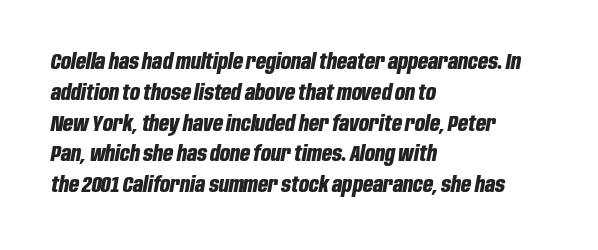
Q: Is the text bold? A: Yes.
Q: Is the text italic (slanted)? A: Yes, it leans right by about 10 degrees.
Q: Is the text underlined? A: No.
Q: How is the paragraph aligned? A: Left-aligned.
Q: Is the spacing between letters normal or unusually wide? A: Normal.
Q: Is the spacing between lines tight, normal or loose? A: Normal.
